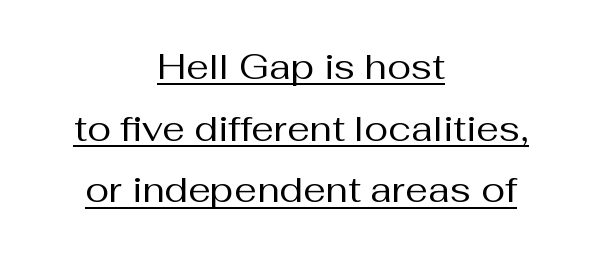
The text block is weighted toward neither margin, spreading evenly from the middle. If you drew a line through each stem, it would be perfectly vertical. A sans-serif font was chosen for this passage. The weight would be labelled regular, book, light, or lighter still. The specimen includes a rule beneath the text block's lines.
